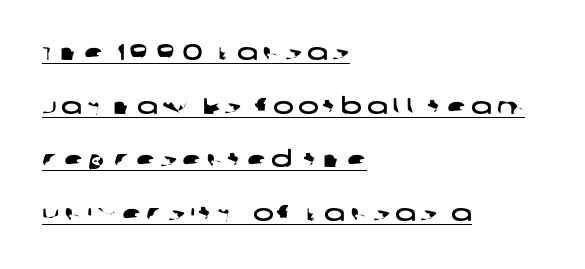
The image shows 22 px text type; set left-aligned, loose line spacing (2.44x), unusually wide letter spacing (+0.22 em), underlined.
